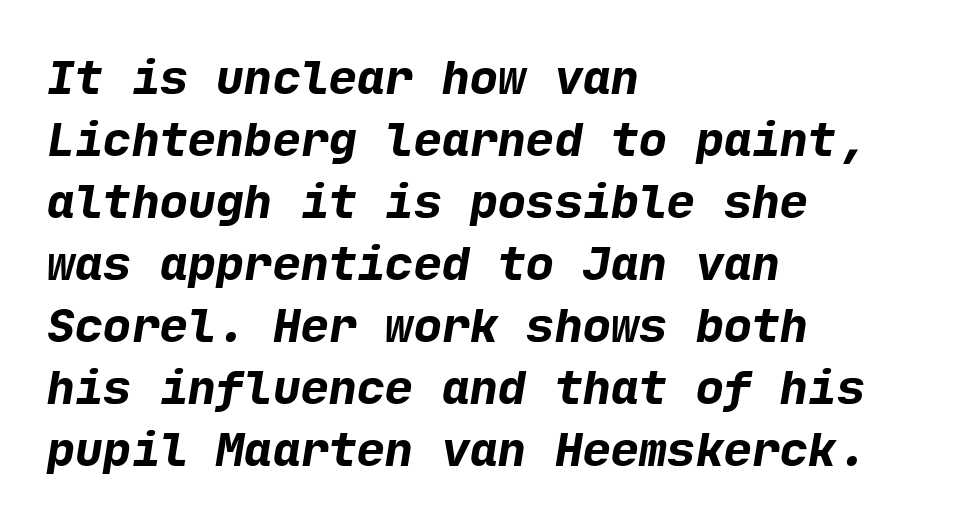
Q: Is the text bold? A: Yes.
Q: Is the typeface a serif or a sans-serif typeface? A: Sans-serif.
Q: Is the text underlined? A: No.
Q: How is the paragraph aligned? A: Left-aligned.
Q: Is the spacing between letters normal or unusually wide? A: Normal.
Q: Is the spacing between lines tight, normal or loose? A: Normal.
Q: Width (condensed, normal, or wide)? A: Normal.
Q: Stroke contrast? A: Low.
Q: x-height? A: Medium.
